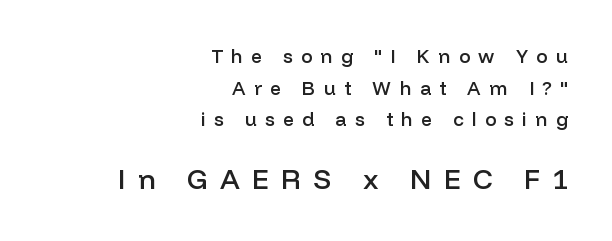
The designer left line spacing at the default. The lower block of text is set noticeably larger than the block above it. Between one letter and the next there's a generous, obvious gap. Vertical strokes here are truly vertical. Stems and bowls a touch heavier than normal — semibold.
